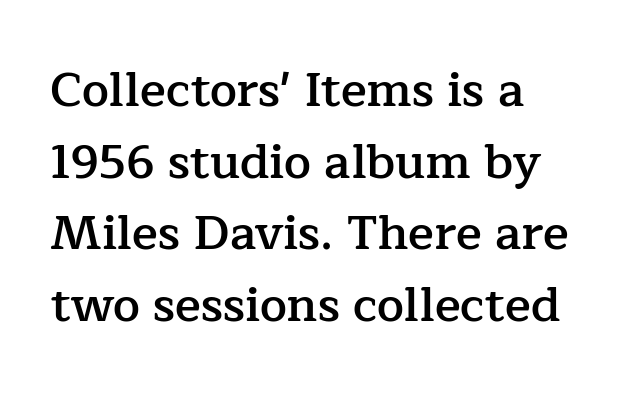
Does the lettering tilt? It doesn't — this is upright. Strokes here are thickened, but only to semibold level. The type is set solid horizontally, with unmodified tracking. One glance says typical: line gaps are just what's usual.
